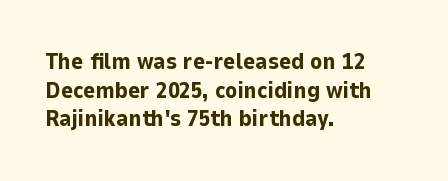
The image shows 23 px bold type, upright; set left-aligned, normal line spacing (1.25x), normal letter spacing, not underlined.
